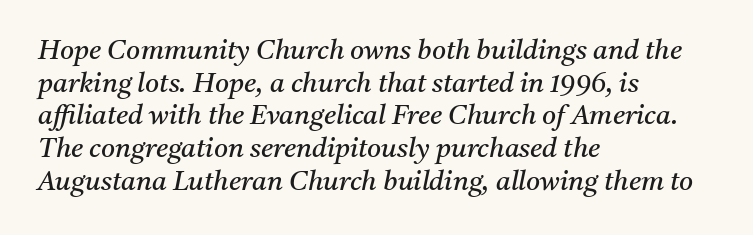
Every row of glyphs begins at an identical x-position on the left. Emphasis-style slanted type is in use. The glyphs are unaccompanied by any horizontal stroke below them. No extra ink here — the face is not bold. The passage shown has conventional tracking throughout.
